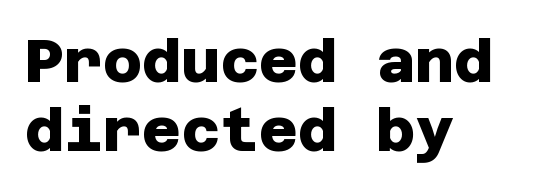
{"serif": "no", "bold": "yes", "weight": "heavy", "width": "normal", "stroke_contrast": "low", "x_height": "large", "underline": "no", "align": "left", "line_spacing": "tight", "line_spacing_ratio": 1.15, "letter_spacing": "normal", "letter_spacing_em": 0.0, "glyph_px": 60}
